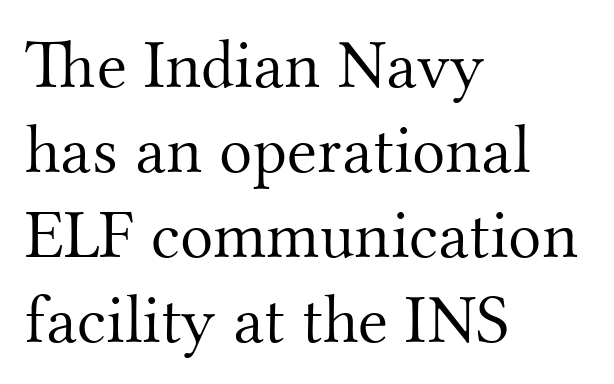
Q: Is the text bold? A: No.
Q: Is the text italic (slanted)? A: No, it is upright.
Q: Is the typeface a serif or a sans-serif typeface? A: Serif.
Q: Is the text underlined? A: No.
Q: How is the paragraph aligned? A: Left-aligned.
Q: Is the spacing between letters normal or unusually wide? A: Normal.
Q: Width (condensed, normal, or wide)? A: Normal.
Q: Stroke contrast? A: Medium.
Q: x-height? A: Small.
Q: Monospaced? A: No.
